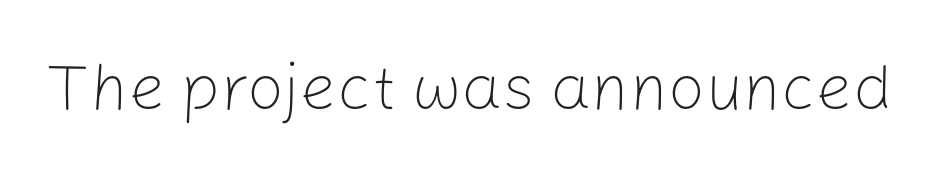
Grotesque or geometric, the face here clearly has no serifs. Character widths vary here, with narrow letters taking less room than wide ones. The typography opts for an upright posture over an oblique one. The words here are not underlined.
